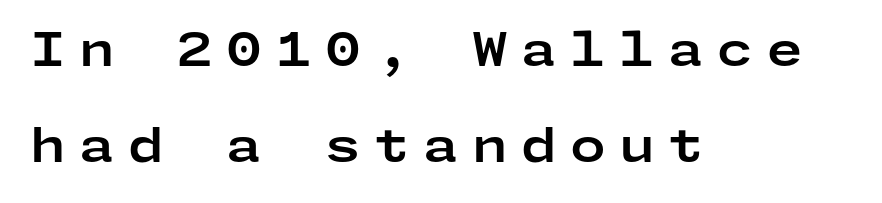
Q: Is the text bold? A: Yes.
Q: Is the text italic (slanted)? A: No, it is upright.
Q: Is the typeface a serif or a sans-serif typeface? A: Sans-serif.
Q: Is the text underlined? A: No.
Q: How is the paragraph aligned? A: Left-aligned.
Q: Is the spacing between letters normal or unusually wide? A: Unusually wide.
Q: Is the spacing between lines tight, normal or loose? A: Loose.
Q: Width (condensed, normal, or wide)? A: Wide.
Q: Stroke contrast? A: Low.
Q: x-height? A: Medium.
